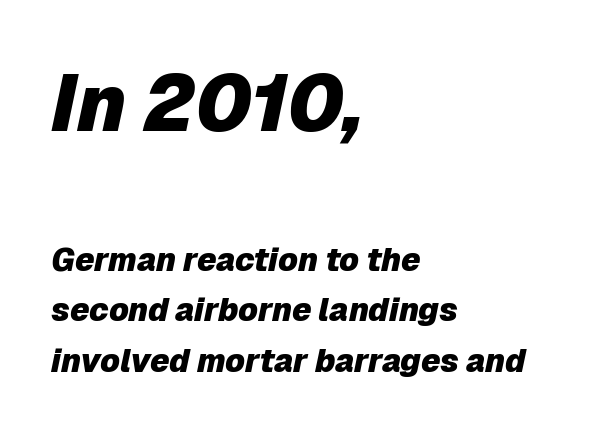
{"italic": "yes", "lean": "right", "slant_degrees": 12, "bold": "yes", "weight": "heavy", "width": "normal", "stroke_contrast": "low", "x_height": "medium", "monospaced": "no", "underline": "no", "align": "left", "line_spacing": "normal", "line_spacing_ratio": 1.57, "letter_spacing": "normal", "letter_spacing_em": 0.0, "larger_block": "first", "size_ratio": 2.47, "glyph_px": 79}
